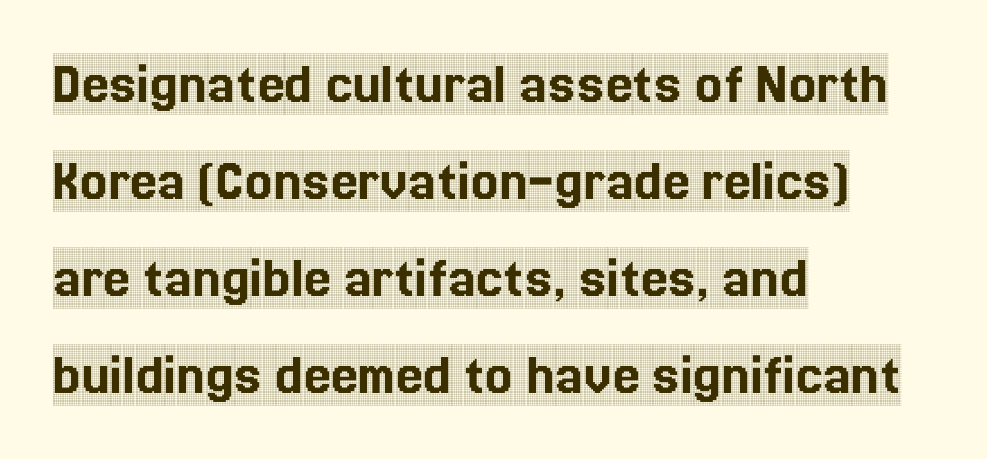
The image shows 61 px condensed serif type, upright; set left-aligned, normal line spacing (1.59x), normal letter spacing, not underlined; a large x-height.
